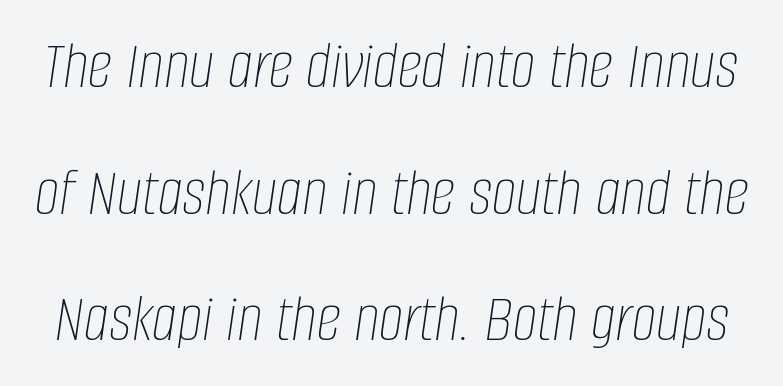
The lettering tilts uniformly, giving the passage an italic look. Clear beneath every line of the passage. The rendering uses natural spacing where letterforms have individual widths. Does extra space separate the letters? No, they use regular spacing. The weight would be labelled regular, book, light, or lighter still.
